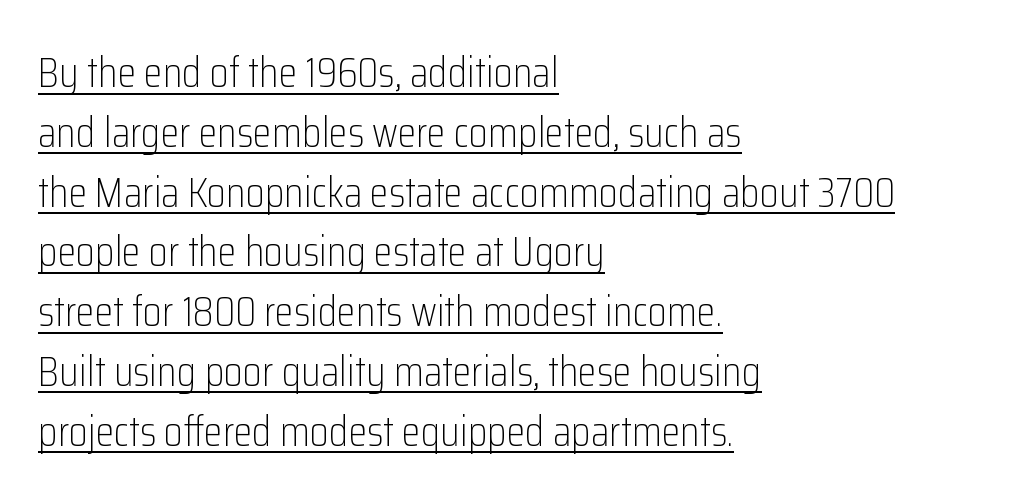
Q: Is the text bold? A: No.
Q: Is the text italic (slanted)? A: No, it is upright.
Q: Is the typeface a serif or a sans-serif typeface? A: Sans-serif.
Q: Is the text underlined? A: Yes.
Q: How is the paragraph aligned? A: Left-aligned.
Q: Is the spacing between letters normal or unusually wide? A: Normal.
Q: Is the spacing between lines tight, normal or loose? A: Normal.
Q: Width (condensed, normal, or wide)? A: Condensed.
Q: Stroke contrast? A: Low.
Q: x-height? A: Medium.
Q: Monospaced? A: No.
